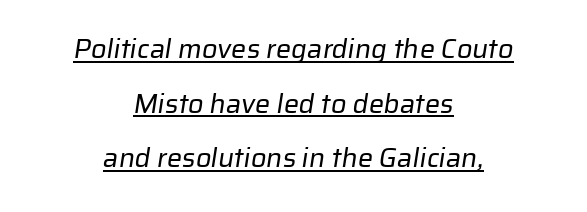
Q: Is the text bold? A: No.
Q: Is the text underlined? A: Yes.
Q: How is the paragraph aligned? A: Centered.
Q: Is the spacing between letters normal or unusually wide? A: Normal.
Q: Is the spacing between lines tight, normal or loose? A: Loose.
